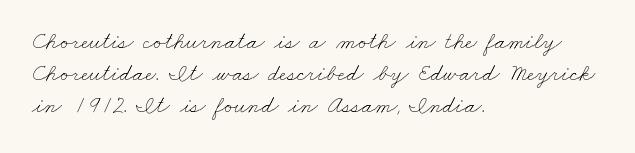
The image shows 24 px text type; set left-aligned, normal line spacing (1.33x), normal letter spacing, not underlined.
